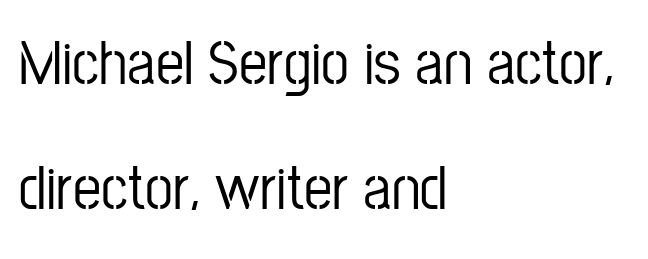
The image shows 63 px condensed sans-serif type, upright; set left-aligned, loose line spacing (1.99x), normal letter spacing, not underlined; low stroke contrast and a medium x-height.
